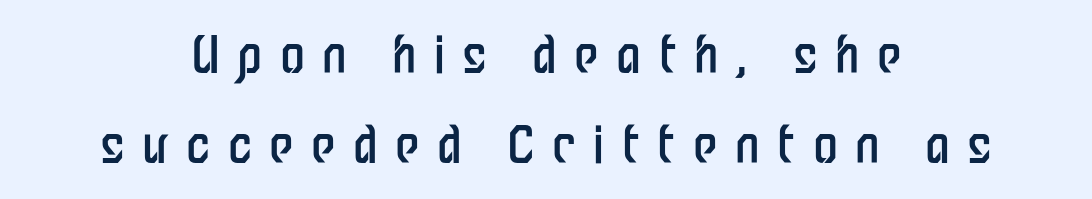
{"serif": "no", "italic": "no", "bold": "no", "weight": "regular", "width": "condensed", "stroke_contrast": "low", "x_height": "medium", "monospaced": "no", "underline": "no", "align": "center", "line_spacing_ratio": 1.8, "letter_spacing": "wide", "letter_spacing_em": 0.35, "glyph_px": 50}
